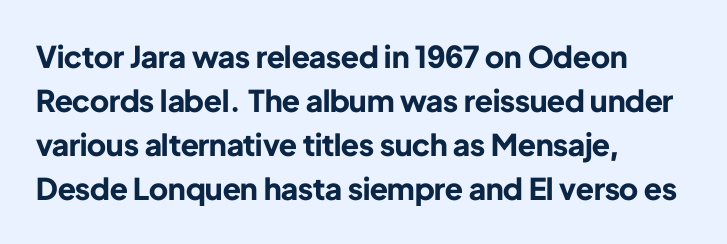
Q: Is the text bold? A: Yes.
Q: Is the text italic (slanted)? A: No, it is upright.
Q: Is the typeface a serif or a sans-serif typeface? A: Sans-serif.
Q: Is the text underlined? A: No.
Q: How is the paragraph aligned? A: Left-aligned.
Q: Is the spacing between letters normal or unusually wide? A: Normal.
Q: Is the spacing between lines tight, normal or loose? A: Normal.
Q: Width (condensed, normal, or wide)? A: Normal.
Q: Stroke contrast? A: Low.
Q: x-height? A: Medium.
Q: Monospaced? A: No.
